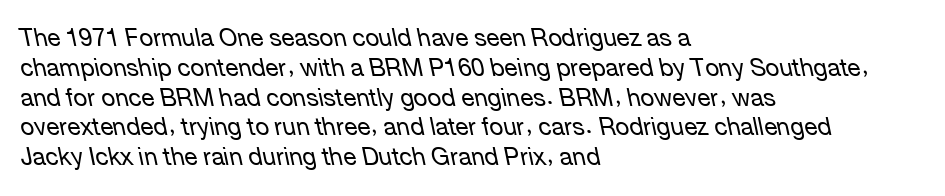
The typeface has the unassuming heft of standard copy or less. Horizontal alignment here is leftward, the default for most running prose. In terms of letterspacing, this is plain default setting. Characters are canted at an angle relative to the baseline's perpendicular. This rendering features lettering with no underline.
